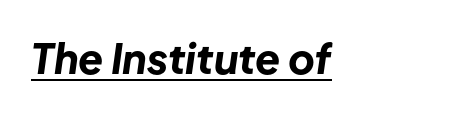
{"italic": "yes", "lean": "right", "slant_degrees": 8, "bold": "yes", "weight": "bold", "width": "normal", "stroke_contrast": "low", "x_height": "medium", "monospaced": "no", "underline": "yes", "letter_spacing": "normal", "letter_spacing_em": 0.0, "glyph_px": 41}
